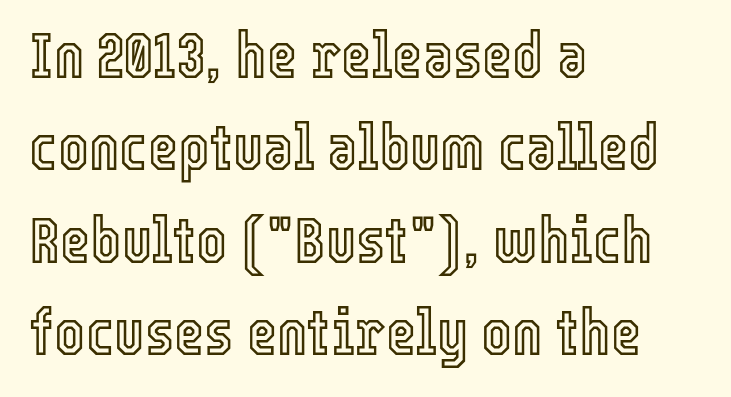
Q: Is the text italic (slanted)? A: No, it is upright.
Q: Is the text underlined? A: No.
Q: How is the paragraph aligned? A: Left-aligned.
Q: Is the spacing between letters normal or unusually wide? A: Normal.
Q: Is the spacing between lines tight, normal or loose? A: Normal.
Q: Width (condensed, normal, or wide)? A: Condensed.
Q: x-height? A: Medium.
Q: Monospaced? A: No.
